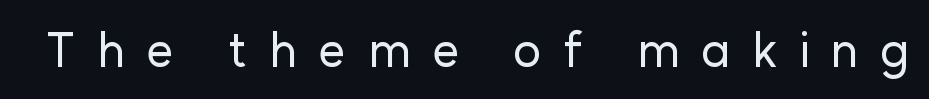
Q: Is the text italic (slanted)? A: No, it is upright.
Q: Is the typeface a serif or a sans-serif typeface? A: Sans-serif.
Q: Is the text underlined? A: No.
Q: Is the spacing between letters normal or unusually wide? A: Unusually wide.
Q: Width (condensed, normal, or wide)? A: Normal.
Q: Stroke contrast? A: Low.
Q: x-height? A: Medium.
Q: Monospaced? A: No.
